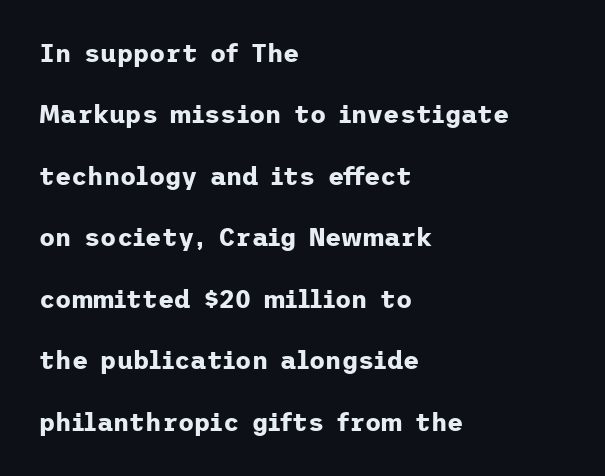
Q: Is the text bold? A: Yes.
Q: Is the text italic (slanted)? A: No, it is upright.
Q: Is the text underlined? A: No.
Q: How is the paragraph aligned? A: Left-aligned.
Q: Is the spacing between letters normal or unusually wide? A: Normal.
Q: Is the spacing between lines tight, normal or loose? A: Loose.
